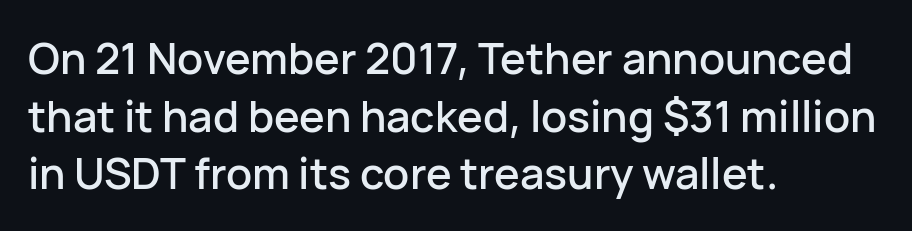
Compared with a centered layout, this one pins lines to the left instead. Examine the stroke ends and you'll find no serifs. Summary of vertical rhythm: regular, with standard interline spacing. Letters rest on an invisible, unmarked baseline. Italic: no, the glyphs are upright roman.
